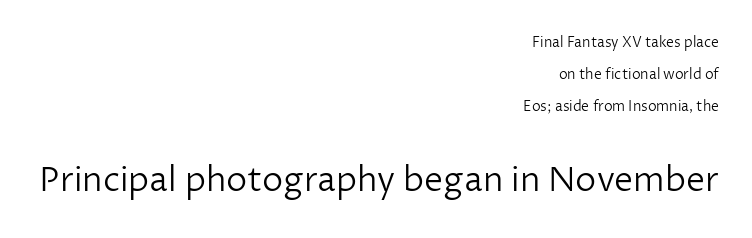
Layout note: lines flush right. This is roman type, the default non-slanted kind. Any mark beneath the type? The region is blank. The designer went with a sans here, leaving each stem footless. Looks like regular typesetting: each glyph gets only the width it needs.
